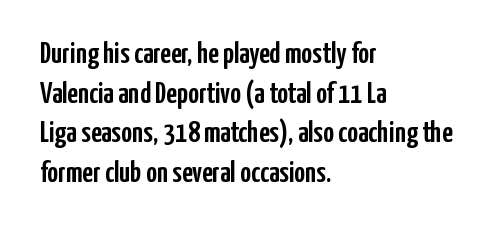
Q: Is the text italic (slanted)? A: No, it is upright.
Q: Is the typeface a serif or a sans-serif typeface? A: Sans-serif.
Q: Is the text underlined? A: No.
Q: How is the paragraph aligned? A: Left-aligned.
Q: Is the spacing between letters normal or unusually wide? A: Normal.
Q: Is the spacing between lines tight, normal or loose? A: Normal.
Q: Width (condensed, normal, or wide)? A: Condensed.
Q: Stroke contrast? A: Low.
Q: x-height? A: Medium.
Q: Monospaced? A: No.
